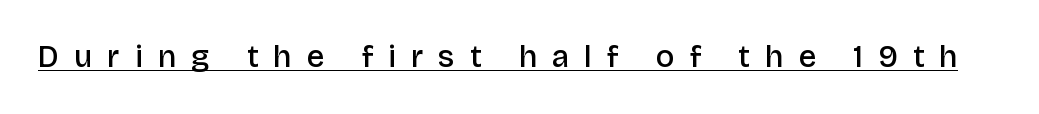
{"serif": "no", "italic": "no", "bold": "semi", "weight": "semibold", "width": "normal", "stroke_contrast": "low", "x_height": "large", "monospaced": "no", "underline": "yes", "letter_spacing": "wide", "letter_spacing_em": 0.48, "glyph_px": 31}
